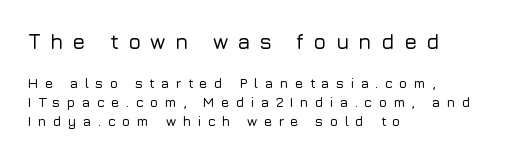
The image shows 21 px text type, upright; set left-aligned, normal line spacing (1.38x), unusually wide letter spacing (+0.44 em), not underlined; the first (top) block is 1.5x larger.
